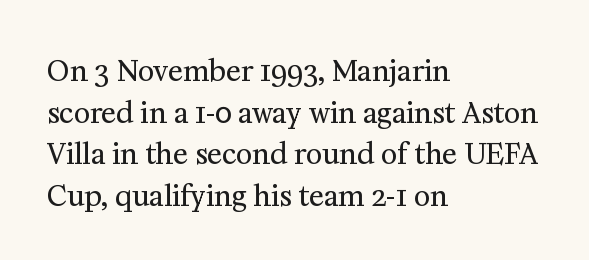
{"serif": "yes", "italic": "no", "bold": "no", "weight": "regular", "width": "normal", "stroke_contrast": "medium", "x_height": "medium", "monospaced": "no", "underline": "no", "align": "left", "line_spacing": "normal", "line_spacing_ratio": 1.49, "letter_spacing": "normal", "letter_spacing_em": 0.0, "glyph_px": 28}
